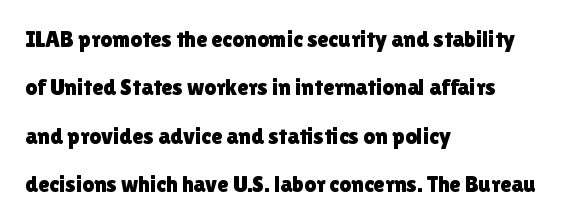
This sample trades compactness for vertical openness between lines. These lines keep a tight, regular rhythm from letter to letter. Anything drawn beneath the words? Only blank space. This sample is left-justified, so line endings fall wherever the words run out. Nope, not italic — everything's standing straight.
